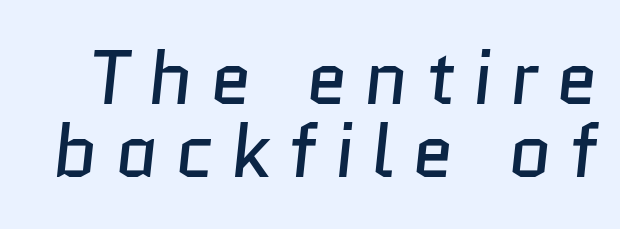
The image shows 75 px regular-weight sans-serif type; set tight line spacing (0.97x), unusually wide letter spacing (+0.23 em), not underlined; low stroke contrast and a medium x-height.
